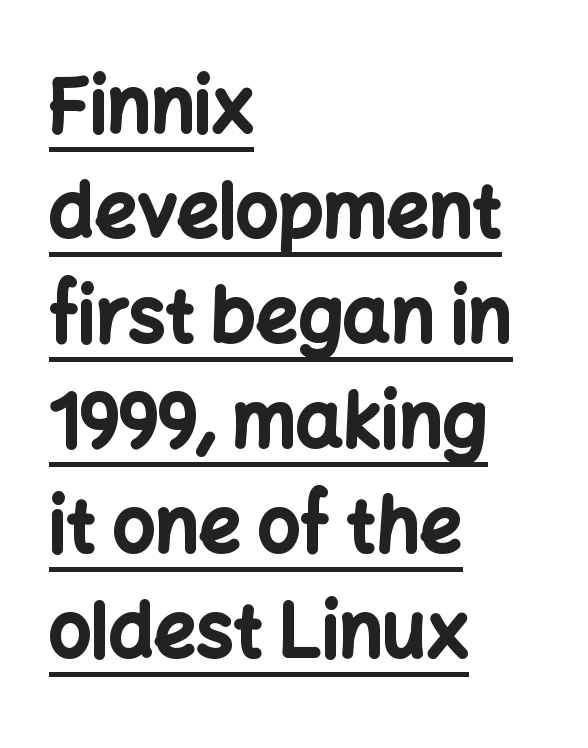
Q: Is the text bold? A: Yes.
Q: Is the text italic (slanted)? A: No, it is upright.
Q: Is the typeface a serif or a sans-serif typeface? A: Sans-serif.
Q: Is the text underlined? A: Yes.
Q: How is the paragraph aligned? A: Left-aligned.
Q: Is the spacing between letters normal or unusually wide? A: Normal.
Q: Is the spacing between lines tight, normal or loose? A: Normal.
Q: Width (condensed, normal, or wide)? A: Normal.
Q: Stroke contrast? A: Low.
Q: x-height? A: Medium.
Q: Monospaced? A: No.
